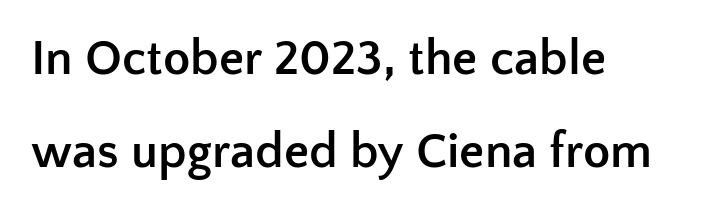
{"serif": "no", "italic": "no", "bold": "yes", "weight": "semibold", "width": "normal", "stroke_contrast": "low", "x_height": "medium", "monospaced": "no", "underline": "no", "align": "left", "line_spacing_ratio": 1.86, "letter_spacing": "normal", "letter_spacing_em": 0.0, "glyph_px": 50}
